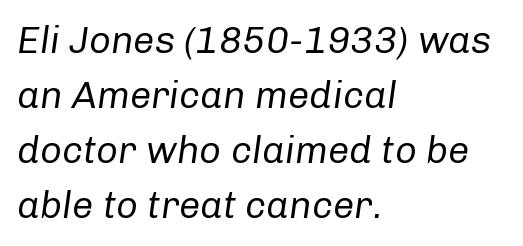
The image shows 38 px regular-weight type, italic (leaning right); set left-aligned, normal line spacing (1.45x), normal letter spacing, not underlined; low stroke contrast and a medium x-height.
